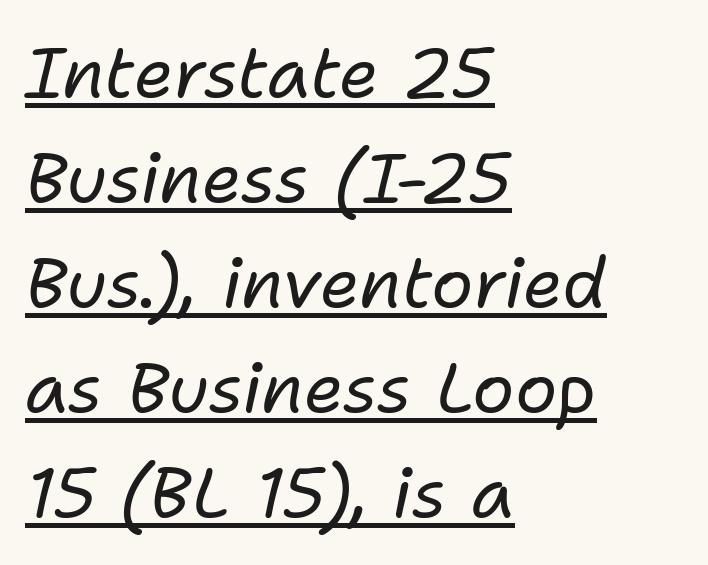
Q: Is the text bold? A: No.
Q: Is the text italic (slanted)? A: Yes, it leans right by about 11 degrees.
Q: Is the text underlined? A: Yes.
Q: How is the paragraph aligned? A: Left-aligned.
Q: Is the spacing between letters normal or unusually wide? A: Normal.
Q: Is the spacing between lines tight, normal or loose? A: Normal.
Q: Width (condensed, normal, or wide)? A: Normal.
Q: Stroke contrast? A: Low.
Q: x-height? A: Medium.
Q: Monospaced? A: No.
